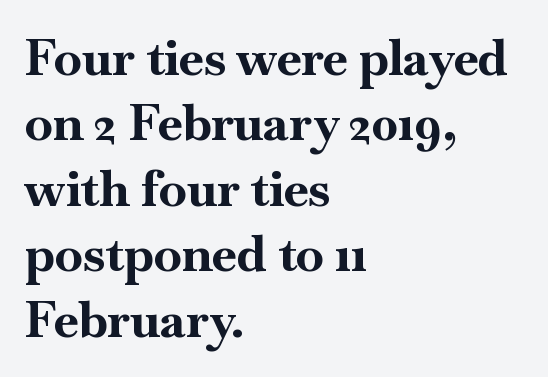
The image shows 50 px bold serif type, upright; set left-aligned, normal line spacing (1.31x), normal letter spacing, not underlined; high stroke contrast and a small x-height.
